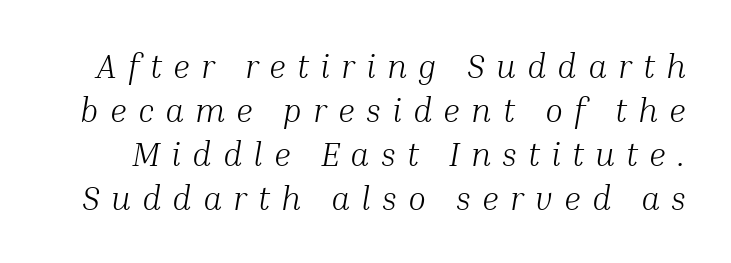
Tracking here is generous; glyphs stand well apart from one another. The zone under the glyphs is completely vacant. What's the leading like? Ordinary, nothing unusual. These lines were composed using italics. Weight: regular or lighter.
